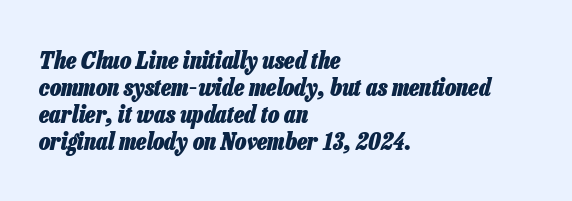
Q: Is the text bold? A: Yes.
Q: Is the text italic (slanted)? A: Yes, it leans right by about 13 degrees.
Q: Is the text underlined? A: No.
Q: How is the paragraph aligned? A: Left-aligned.
Q: Is the spacing between letters normal or unusually wide? A: Normal.
Q: Is the spacing between lines tight, normal or loose? A: Tight.
